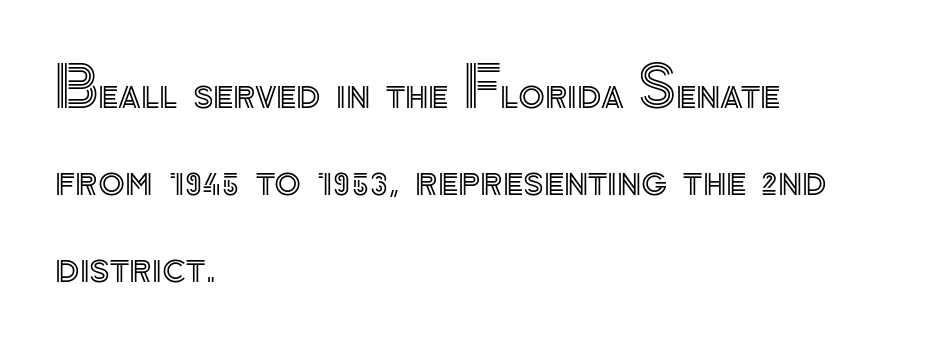
{"italic": "no", "width": "normal", "x_height": "small", "monospaced": "no", "underline": "no", "align": "left", "line_spacing": "normal", "line_spacing_ratio": 1.58, "letter_spacing": "normal", "letter_spacing_em": 0.0, "glyph_px": 55}
